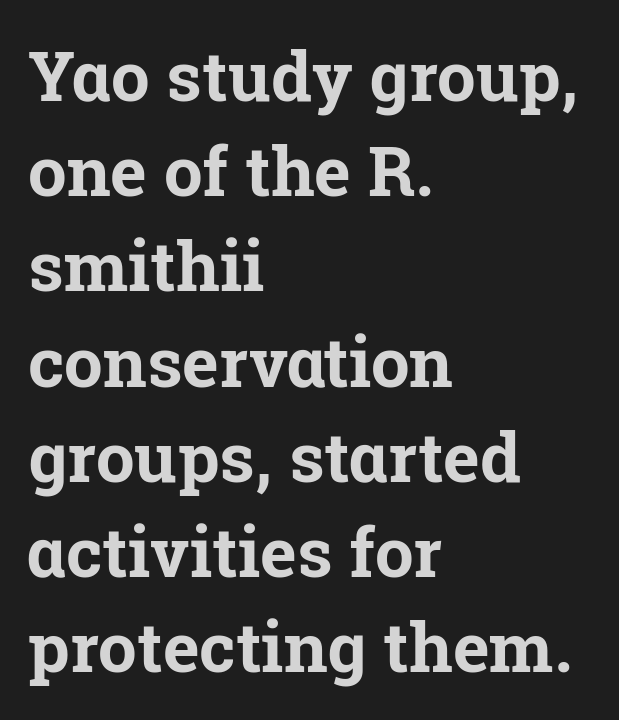
Q: Is the text bold? A: Yes.
Q: Is the text italic (slanted)? A: No, it is upright.
Q: Is the typeface a serif or a sans-serif typeface? A: Serif.
Q: Is the text underlined? A: No.
Q: How is the paragraph aligned? A: Left-aligned.
Q: Is the spacing between letters normal or unusually wide? A: Normal.
Q: Is the spacing between lines tight, normal or loose? A: Normal.
Q: Width (condensed, normal, or wide)? A: Normal.
Q: Stroke contrast? A: Low.
Q: x-height? A: Medium.
Q: Monospaced? A: No.
